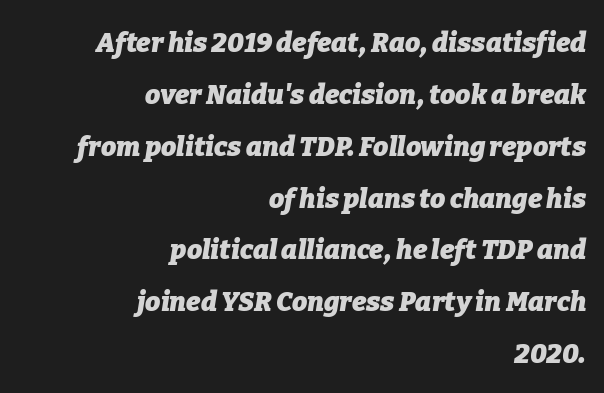
{"italic": "yes", "lean": "right", "slant_degrees": 9, "bold": "yes", "underline": "no", "align": "right", "line_spacing": "loose", "line_spacing_ratio": 1.92, "letter_spacing": "normal", "letter_spacing_em": 0.0, "glyph_px": 27}
